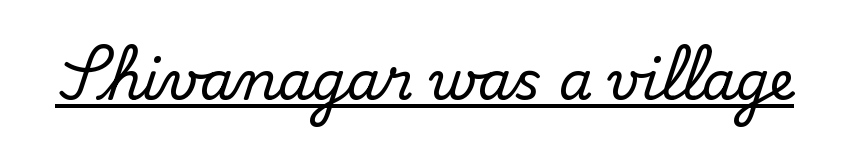
Q: Is the text italic (slanted)? A: Yes.
Q: Is the text underlined? A: Yes.
Q: Is the spacing between letters normal or unusually wide? A: Normal.
Q: Width (condensed, normal, or wide)? A: Normal.
Q: Stroke contrast? A: Medium.
Q: x-height? A: Small.
Q: Monospaced? A: No.
